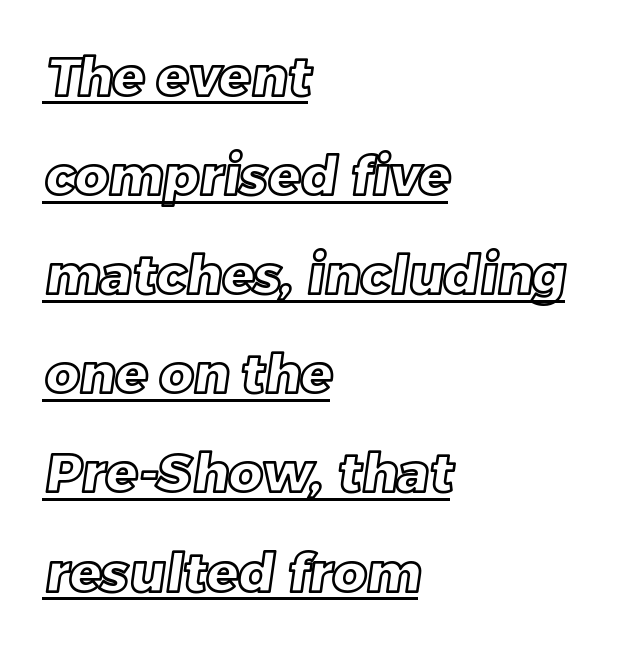
{"width": "normal", "x_height": "large", "monospaced": "no", "underline": "yes", "align": "left", "line_spacing_ratio": 1.87, "letter_spacing": "normal", "letter_spacing_em": 0.0, "glyph_px": 53}
